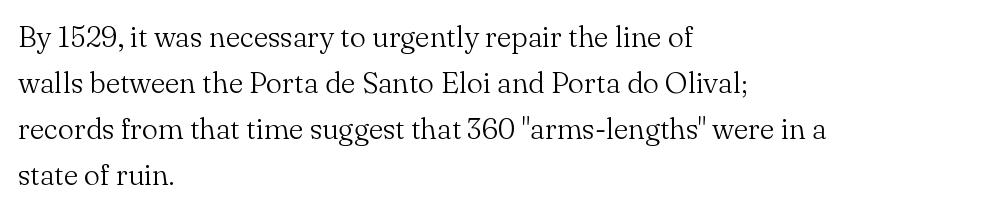
A bare baseline throughout the passage. Serif or sans? Serif — the stroke terminals have little feet. Style check: upright. Short and long lines alike share a common starting point at left. Heft: none added — not bold.
